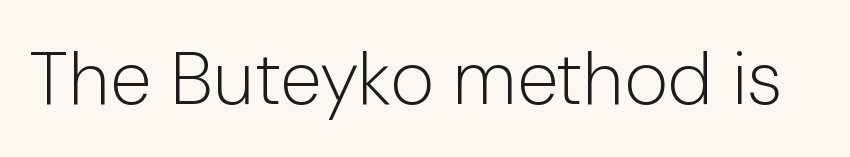
{"serif": "no", "italic": "no", "bold": "no", "weight": "light", "width": "normal", "stroke_contrast": "low", "x_height": "medium", "monospaced": "no", "underline": "no", "letter_spacing": "normal", "letter_spacing_em": 0.0, "glyph_px": 75}
